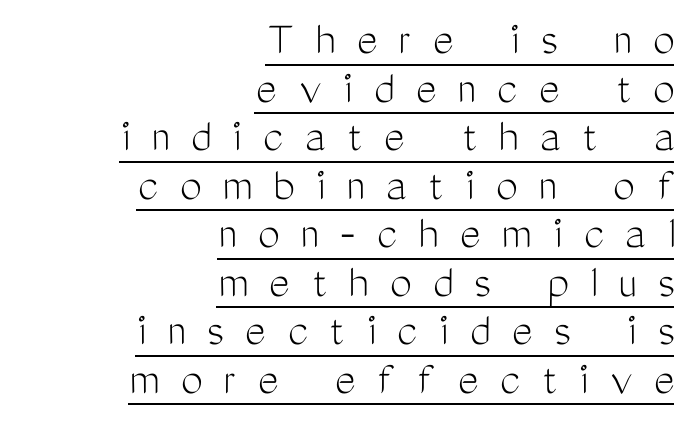
Q: Is the text bold? A: No.
Q: Is the text italic (slanted)? A: No, it is upright.
Q: Is the typeface a serif or a sans-serif typeface? A: Sans-serif.
Q: Is the text underlined? A: Yes.
Q: How is the paragraph aligned? A: Right-aligned.
Q: Is the spacing between letters normal or unusually wide? A: Unusually wide.
Q: Is the spacing between lines tight, normal or loose? A: Tight.
Q: Width (condensed, normal, or wide)? A: Condensed.
Q: Stroke contrast? A: Medium.
Q: x-height? A: Medium.
Q: Monospaced? A: No.
